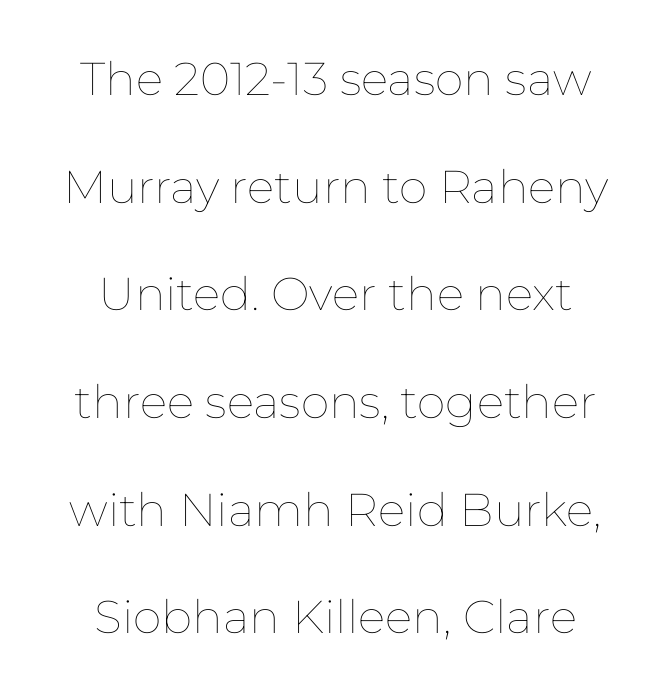
The image shows 46 px thin type, upright; set centered, loose line spacing (2.34x), normal letter spacing, not underlined; low stroke contrast and a medium x-height.
